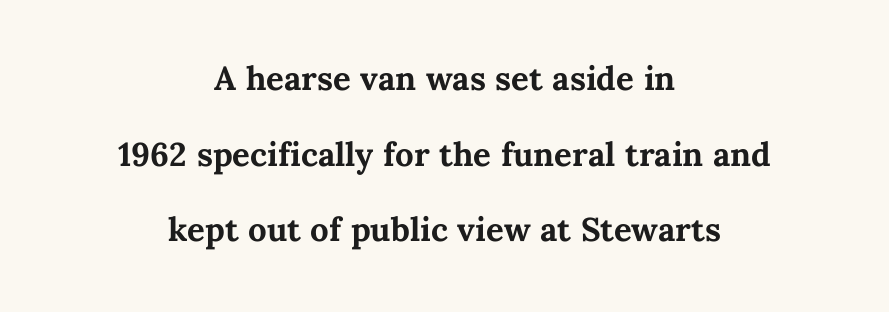
The rendering uses natural spacing where letterforms have individual widths. Posture: upright roman. The letters sit at their default tracking, neither squeezed nor spread. Short and long lines alike share a common midpoint. Pretty heavy lettering here — definitely bold.
